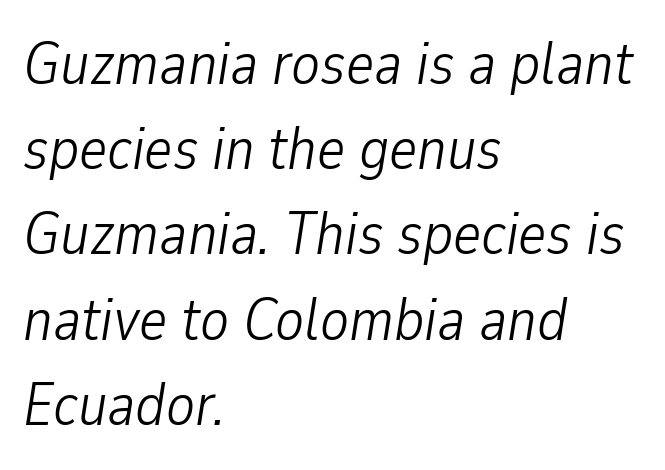
Looking at the ascenders, they clearly lean. Students, observe: this is what conventionally led text looks like. The face used here is rendered with its standard letterfit. This sample has the flowing, uneven cadence of proportional lettering. The font is comparable to plain body text, perhaps lighter. The space directly below the letters is spotless.
